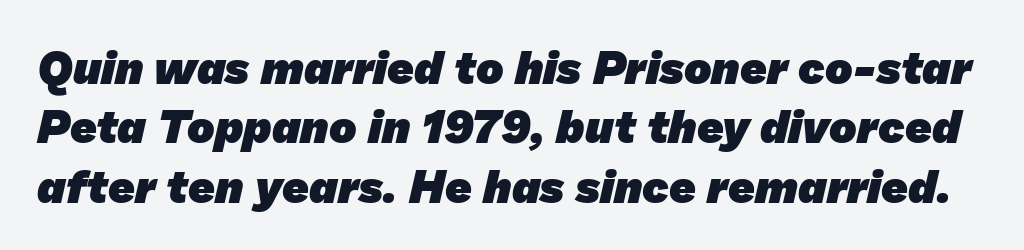
The image shows 46 px heavy sans-serif type; set normal line spacing (1.29x), normal letter spacing, not underlined; low stroke contrast and a medium x-height.
